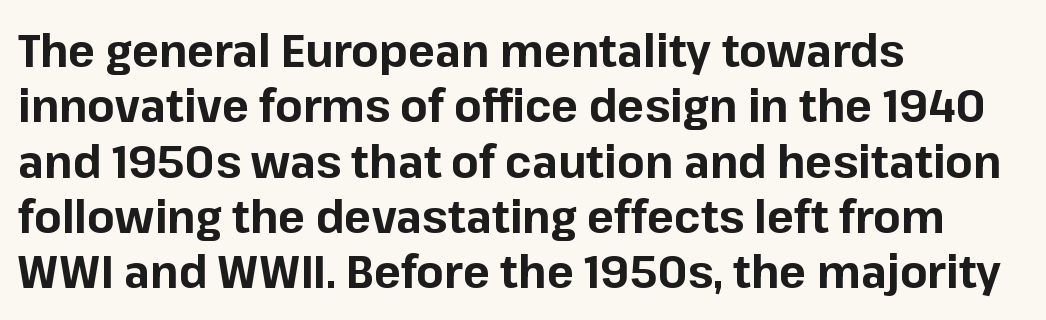
Q: Is the text bold? A: Yes.
Q: Is the text italic (slanted)? A: No, it is upright.
Q: Is the typeface a serif or a sans-serif typeface? A: Sans-serif.
Q: Is the text underlined? A: No.
Q: How is the paragraph aligned? A: Left-aligned.
Q: Is the spacing between letters normal or unusually wide? A: Normal.
Q: Width (condensed, normal, or wide)? A: Normal.
Q: Stroke contrast? A: Low.
Q: x-height? A: Medium.
Q: Monospaced? A: No.
